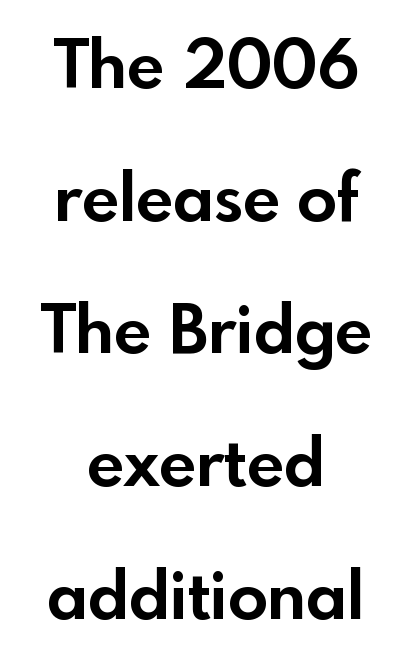
{"serif": "no", "italic": "no", "bold": "yes", "weight": "bold", "width": "normal", "x_height": "small", "monospaced": "no", "underline": "no", "align": "center", "line_spacing": "loose", "line_spacing_ratio": 2.01, "letter_spacing": "normal", "letter_spacing_em": 0.0, "glyph_px": 66}
